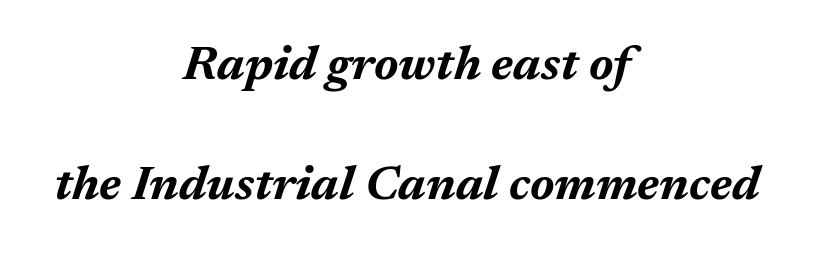
Q: Is the text bold? A: Yes.
Q: Is the text italic (slanted)? A: Yes, it leans right by about 17 degrees.
Q: Is the text underlined? A: No.
Q: How is the paragraph aligned? A: Centered.
Q: Is the spacing between letters normal or unusually wide? A: Normal.
Q: Is the spacing between lines tight, normal or loose? A: Loose.
Q: Width (condensed, normal, or wide)? A: Normal.
Q: Stroke contrast? A: Medium.
Q: x-height? A: Medium.
Q: Monospaced? A: No.
